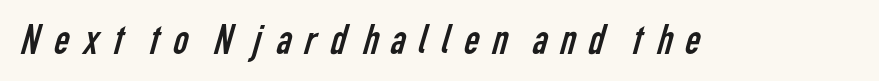
Q: Is the text bold? A: No.
Q: Is the typeface a serif or a sans-serif typeface? A: Sans-serif.
Q: Is the text underlined? A: No.
Q: Is the spacing between letters normal or unusually wide? A: Unusually wide.
Q: Width (condensed, normal, or wide)? A: Condensed.
Q: Stroke contrast? A: Low.
Q: x-height? A: Medium.
Q: Monospaced? A: No.
